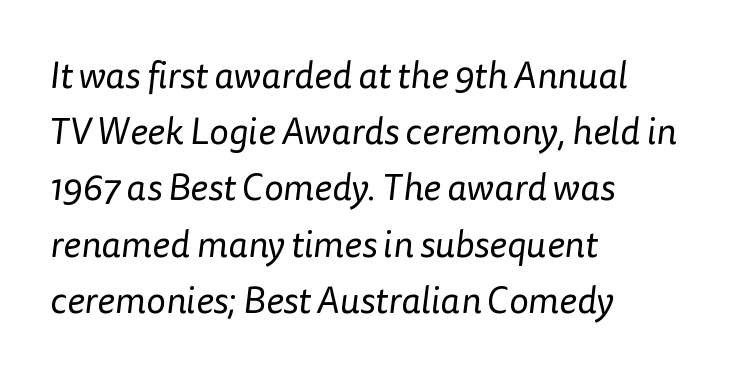
This sample has the flowing, uneven cadence of proportional lettering. The zone under the glyphs is completely vacant. This rendering employs a face without finishing strokes, i.e., a sans-serif. Line starts are locked; line ends wander. No extra ink here — the face is not bold.
